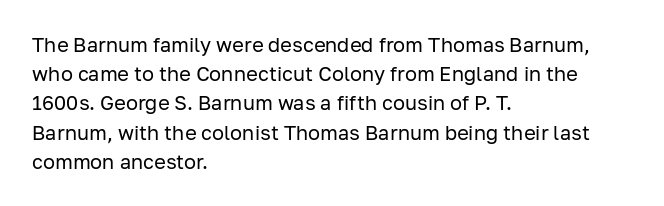
The image shows 20 px text type, upright; set left-aligned, normal line spacing (1.46x), normal letter spacing, not underlined.
